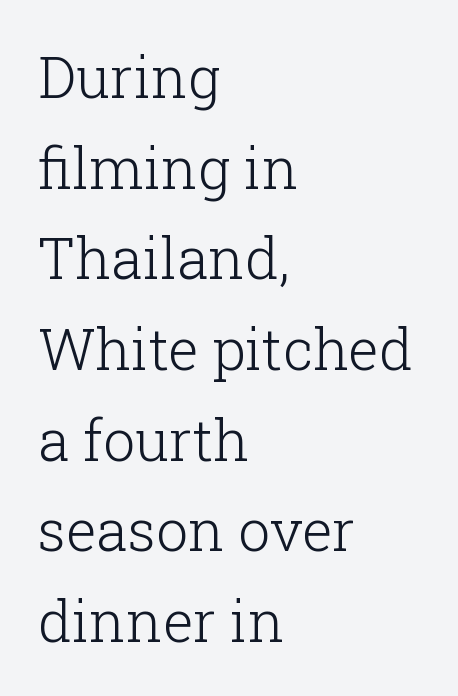
How are the letters spaced? Ordinarily, with no added tracking. Does the lettering tilt? It doesn't — this is upright. Casual observation: everything's shoved over to the left. The gap between lines stays unmarked. Note: serifs present on the glyphs. Looks like regular typesetting: each glyph gets only the width it needs.
